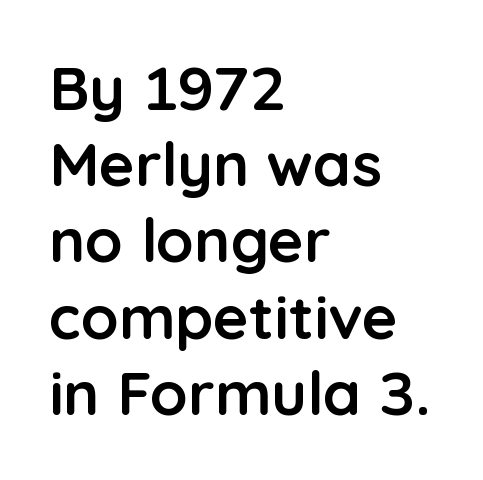
The image shows 61 px semibold sans-serif type, upright; set left-aligned, normal line spacing (1.25x), normal letter spacing, not underlined; low stroke contrast and a medium x-height.
